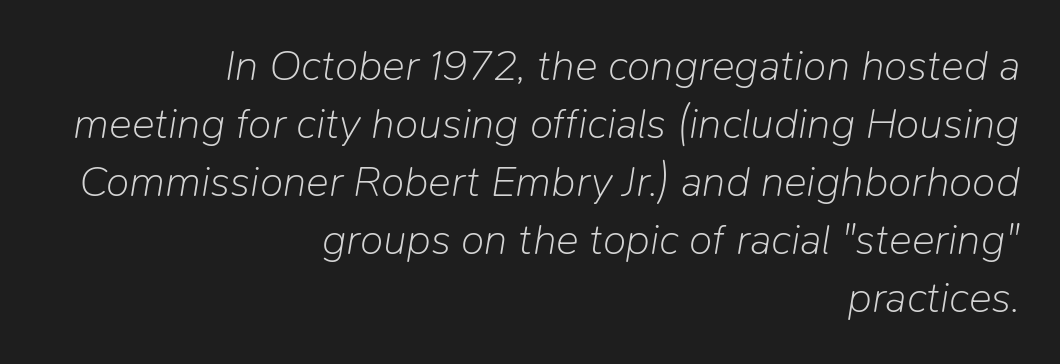
The image shows 43 px light type, italic (leaning right); set right-aligned, normal line spacing (1.35x), normal letter spacing, not underlined; low stroke contrast and a medium x-height.
